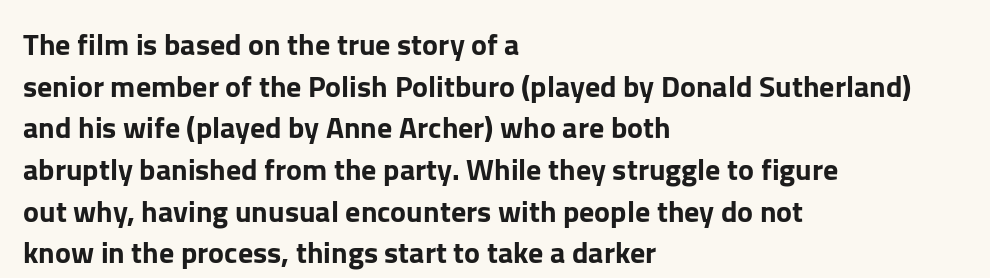
{"serif": "no", "italic": "no", "width": "normal", "stroke_contrast": "low", "x_height": "medium", "monospaced": "no", "underline": "no", "align": "left", "line_spacing": "normal", "line_spacing_ratio": 1.39, "letter_spacing": "normal", "letter_spacing_em": 0.0, "glyph_px": 30}
